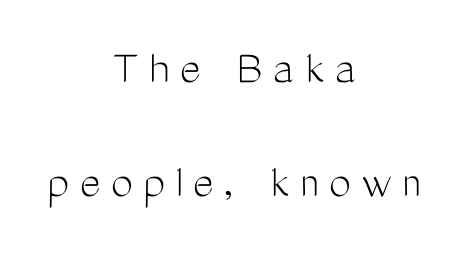
Q: Is the text bold? A: No.
Q: Is the text italic (slanted)? A: No, it is upright.
Q: Is the typeface a serif or a sans-serif typeface? A: Sans-serif.
Q: Is the text underlined? A: No.
Q: How is the paragraph aligned? A: Centered.
Q: Is the spacing between letters normal or unusually wide? A: Unusually wide.
Q: Is the spacing between lines tight, normal or loose? A: Loose.
Q: Width (condensed, normal, or wide)? A: Condensed.
Q: Stroke contrast? A: Medium.
Q: x-height? A: Medium.
Q: Monospaced? A: No.
